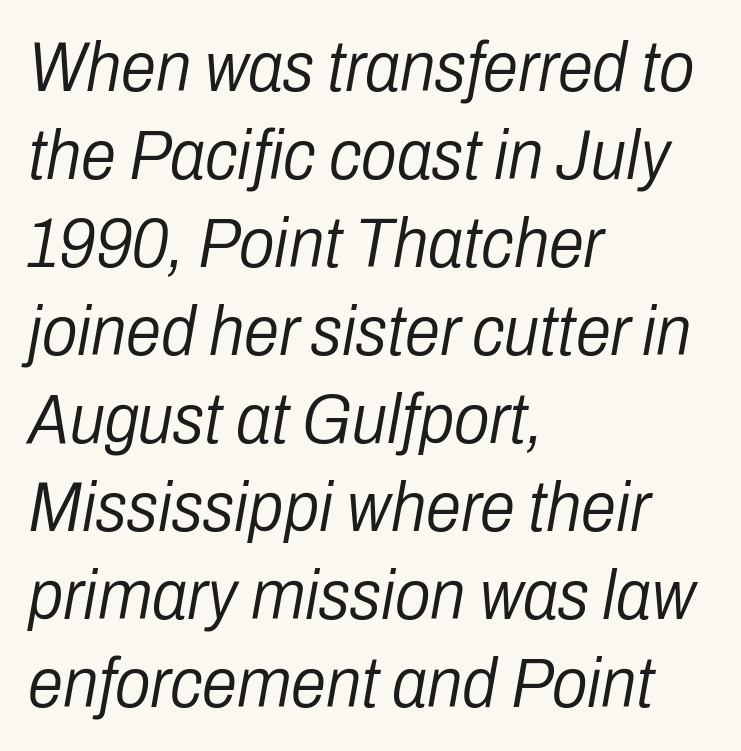
{"italic": "yes", "lean": "right", "slant_degrees": 10, "bold": "no", "weight": "light", "width": "condensed", "stroke_contrast": "low", "x_height": "medium", "monospaced": "no", "underline": "no", "align": "left", "line_spacing_ratio": 1.24, "letter_spacing": "normal", "letter_spacing_em": 0.0, "glyph_px": 71}
